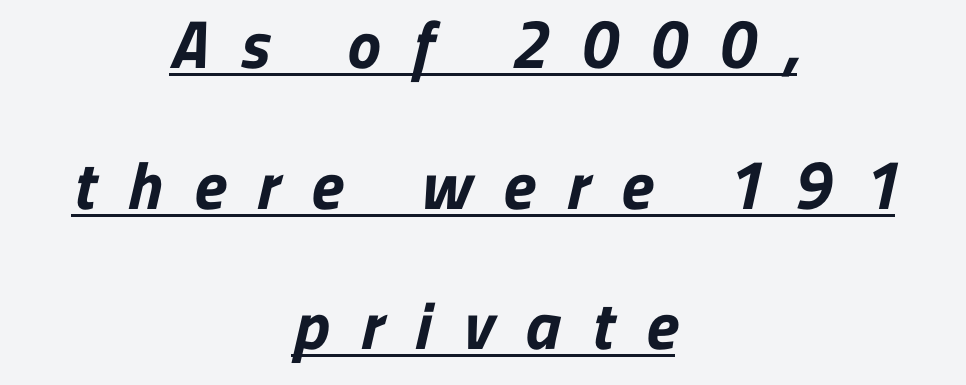
The image shows 67 px bold sans-serif type; set centered, loose line spacing (2.1x), unusually wide letter spacing (+0.47 em), underlined; low stroke contrast and a medium x-height.
